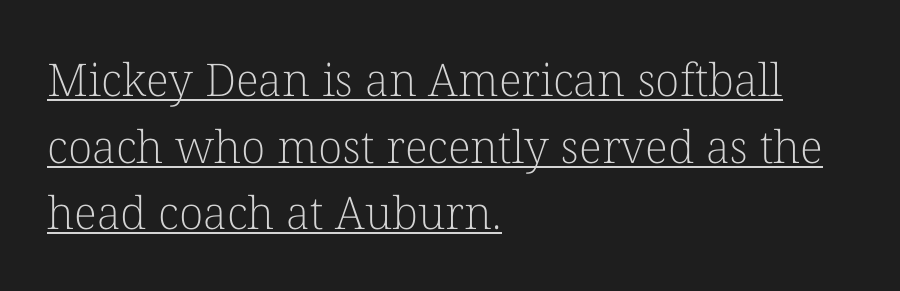
The image shows 45 px light serif type, upright; set left-aligned, normal line spacing (1.48x), normal letter spacing, underlined; low stroke contrast and a medium x-height.
